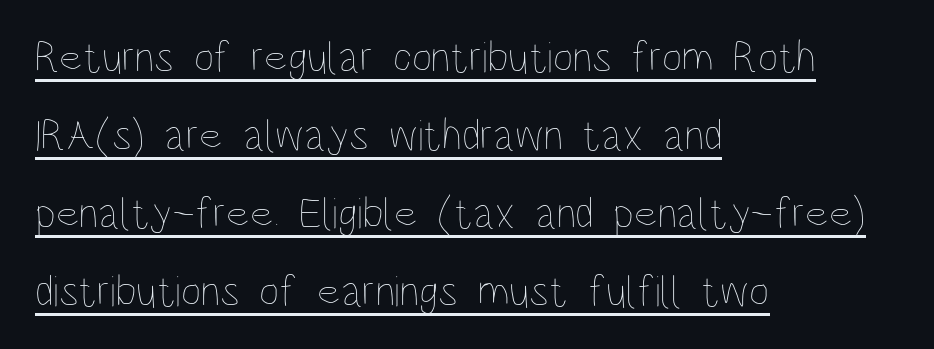
Letter spacing: default. Compared with undecorated copy, this sample adds a rule below the words. This sample uses an upright cut, with every glyph sitting square on the baseline. These lines are set flush left with a ragged right edge. A typesetter would call this proportional, since set widths differ per character.
